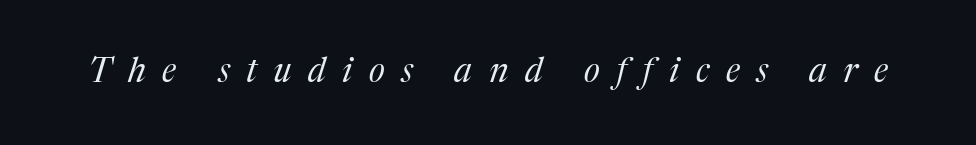
The rendering applies a slant to the glyphs. What stands out about the letter spacing? Its width — letters are far apart. Little horizontal feet cap the strokes, marking this as serif type. Stems here are at most as thick as an everyday book face. Here the designer chose a conventional face with non-uniform glyph widths. The baseline area is clear.
